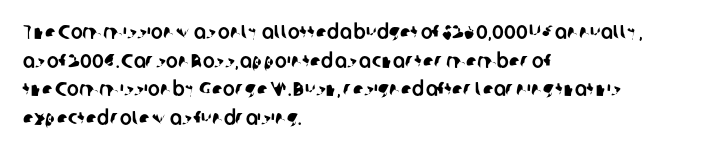
Q: Is the text underlined? A: No.
Q: How is the paragraph aligned? A: Left-aligned.
Q: Is the spacing between letters normal or unusually wide? A: Normal.
Q: Is the spacing between lines tight, normal or loose? A: Normal.
